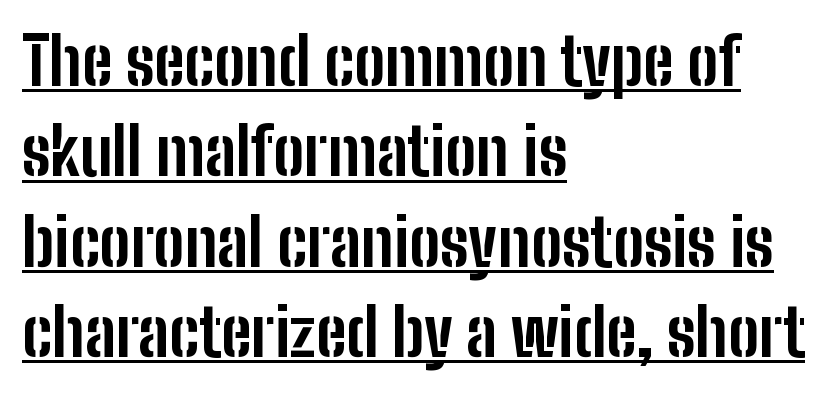
The letters stand upright; this is a roman face. This rendering leaves character spacing at its baseline value. Summary of weight: heavy, a full bold. The vertical gap from one line to the next is medium. Every word sits above its own underline.
